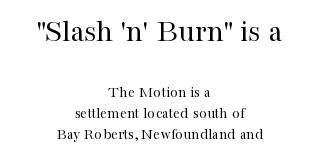
Glance below the letters and you will spot only blank space. Baseline-to-baseline distance is the conventional proportion of letter height. The typeface chosen for these lines features serifs. The line texture is even and compact thanks to regular tracking. A student would call this center alignment; a typographer would say set centered. When letters stand straight like this, we call the style roman or upright.
